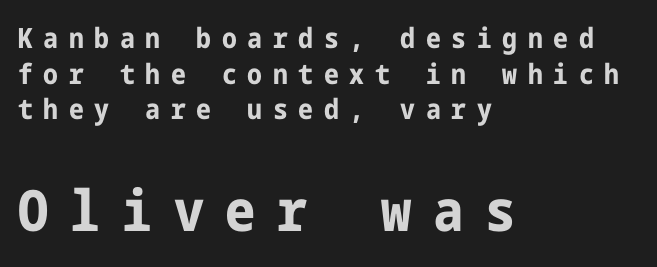
The letters in the lower block stand taller than those in the block above. The letterforms stand isolated, each surrounded by extra space. The passage is arranged the way most books set body copy — flush left. Quick note: not italic, upright. The lines sit at an ordinary, default distance from one another. Lines of text with bare space underneath.
